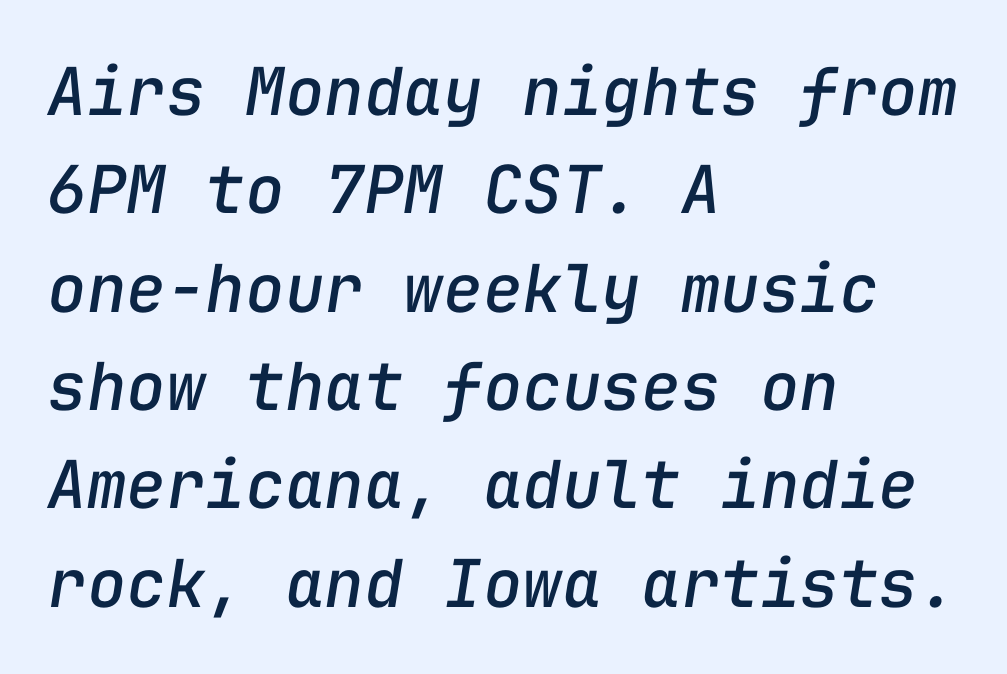
Leading matches the norm, producing a regular column. The paragraph shown leans on its left margin. The strip under each line holds only bare page. A typesetter would call this monospace, since all characters share one set width. The passage shown has conventional tracking throughout. This is oblique type, the kind used for emphasis or titles.
